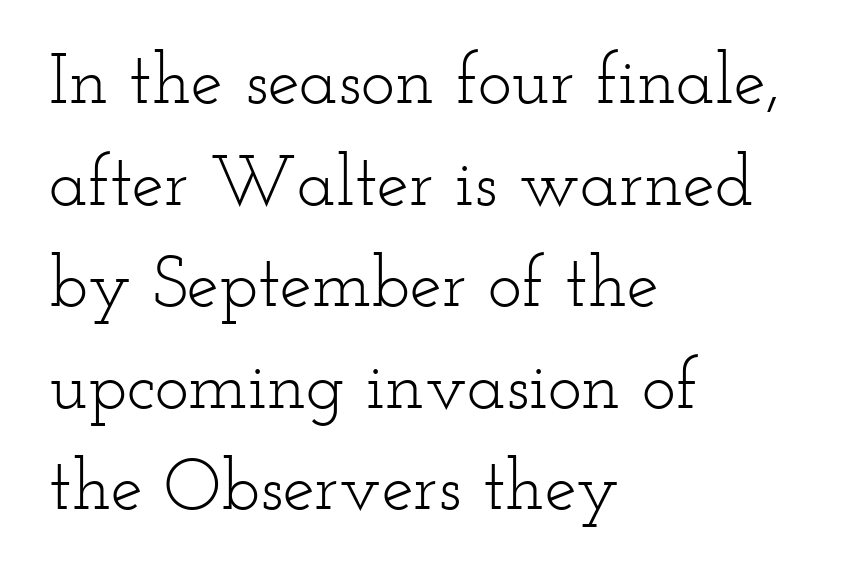
The glyphs are unaccompanied by any horizontal stroke below them. Ordinary non-slanted type is in use. These lines keep a tight, regular rhythm from letter to letter. In CSS terms this would be text-align: left.
